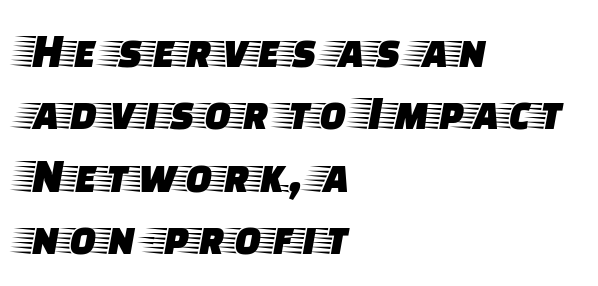
Whoever set this chose a conventional vertical rhythm. The passage shown is not underscored anywhere. Note: serifs present on the glyphs. A student would call this left alignment; a typographer would say flush left, rag right.
